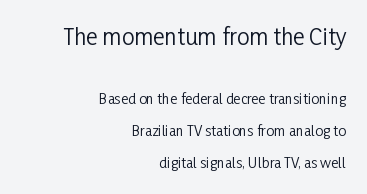
The image shows 22 px text type, upright; set right-aligned, loose line spacing (2.29x), normal letter spacing, not underlined; the first (top) block is 1.57x larger.
